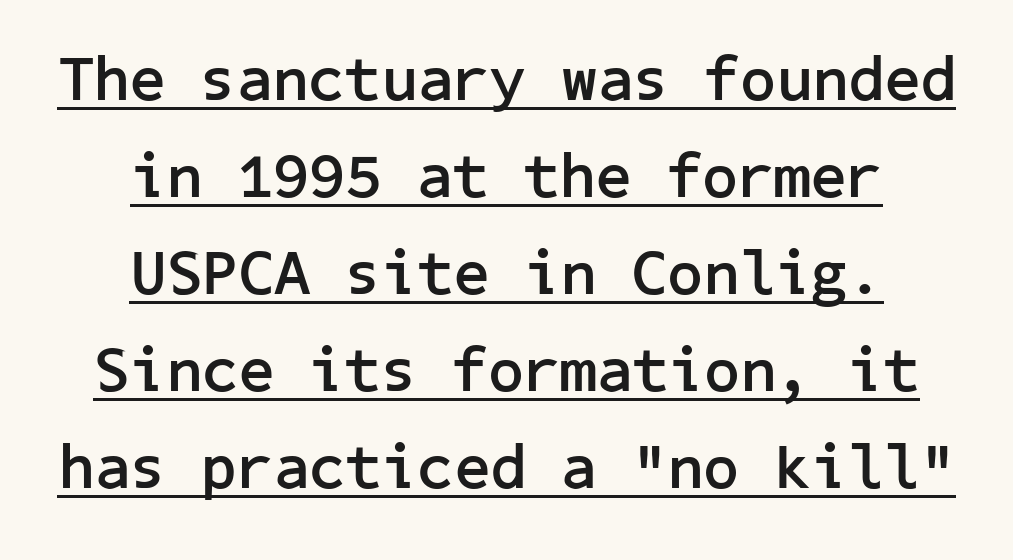
{"serif": "no", "italic": "no", "bold": "yes", "weight": "semibold", "width": "normal", "stroke_contrast": "low", "x_height": "medium", "underline": "yes", "align": "center", "line_spacing": "normal", "line_spacing_ratio": 1.54, "letter_spacing": "normal", "letter_spacing_em": 0.0, "glyph_px": 63}
